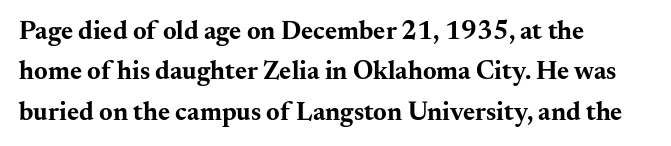
Q: Is the text bold? A: Yes.
Q: Is the text italic (slanted)? A: No, it is upright.
Q: Is the text underlined? A: No.
Q: How is the paragraph aligned? A: Left-aligned.
Q: Is the spacing between letters normal or unusually wide? A: Normal.
Q: Is the spacing between lines tight, normal or loose? A: Normal.
